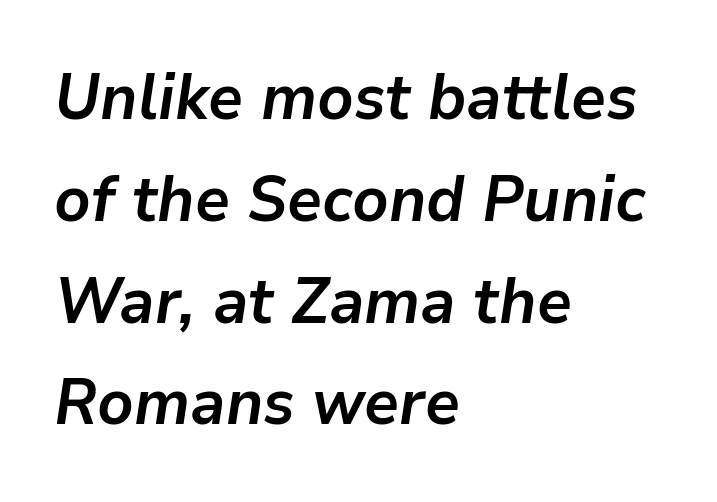
The image shows 64 px semibold type, italic (leaning right); set left-aligned, normal line spacing (1.59x), normal letter spacing, not underlined; low stroke contrast and a medium x-height.
